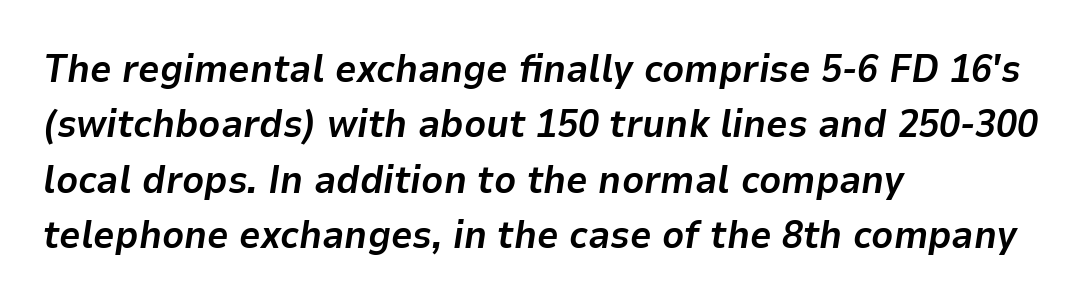
The image shows 38 px bold type, italic (leaning right); set left-aligned, normal line spacing (1.46x), normal letter spacing, not underlined; low stroke contrast and a medium x-height.
